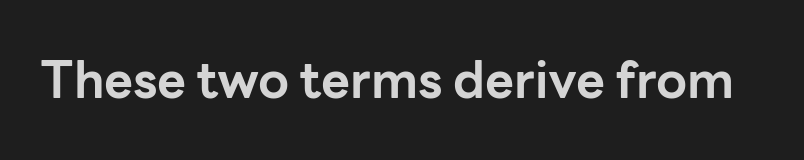
{"serif": "no", "italic": "no", "bold": "yes", "weight": "bold", "width": "normal", "stroke_contrast": "low", "x_height": "medium", "monospaced": "no", "underline": "no", "letter_spacing": "normal", "letter_spacing_em": 0.0, "glyph_px": 50}
